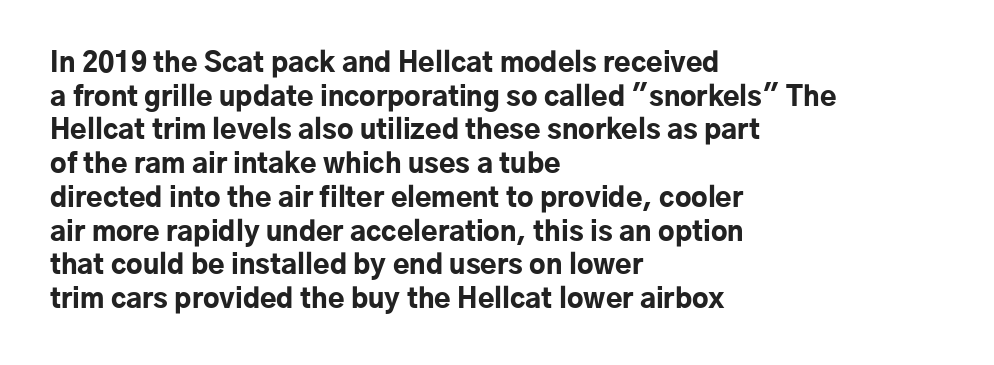
{"italic": "no", "bold": "yes", "underline": "no", "align": "left", "line_spacing": "normal", "line_spacing_ratio": 1.25, "letter_spacing": "normal", "letter_spacing_em": 0.0, "glyph_px": 27}
